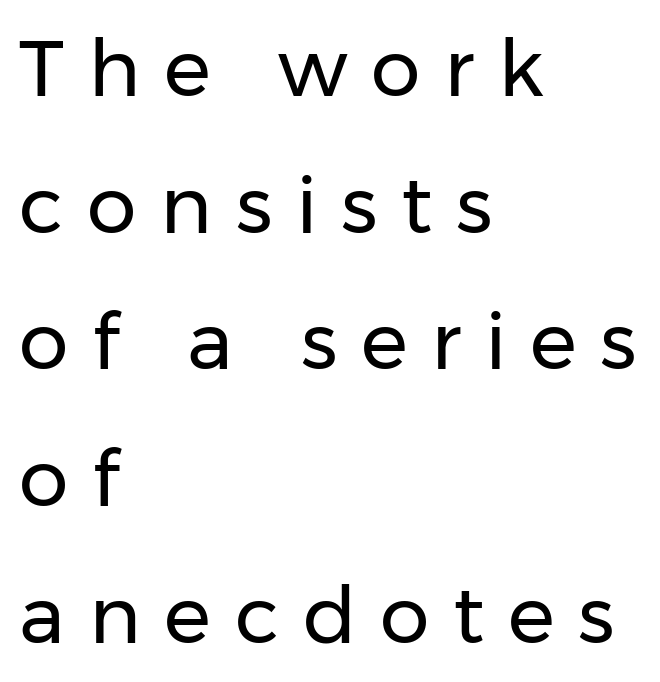
Descender tails drop into unmarked territory. This sample uses expanded letter spacing, leaving extra air between glyphs. Character widths vary here, with narrow letters taking less room than wide ones. The typeface has the unassuming heft of standard copy or less. A typesetter would label this face a sans.
